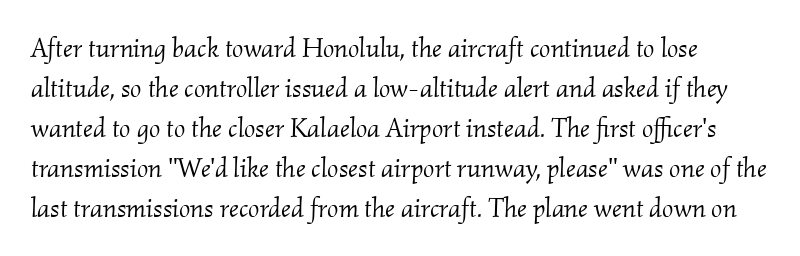
{"italic": "yes", "lean": "right", "slant_degrees": 2, "bold": "no", "underline": "no", "line_spacing": "normal", "line_spacing_ratio": 1.48, "letter_spacing": "normal", "letter_spacing_em": 0.0, "glyph_px": 27}
